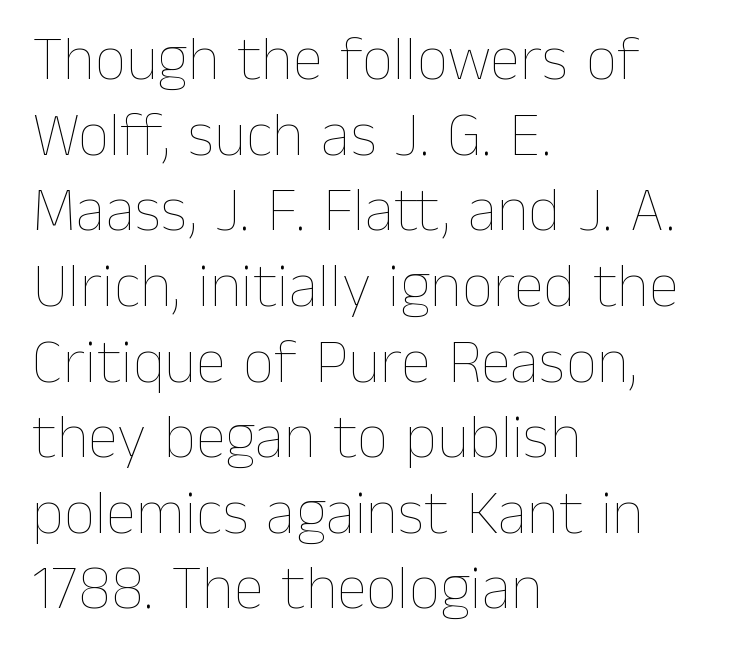
Compared with typical body copy, the letter spacing here is the same. The font's upright variant was chosen for this text. Think of a printed novel: that variable character pitch is what you see here. The baseline area is clear. One-word summary of the alignment: left. The weight tops out at a normal text grade.
